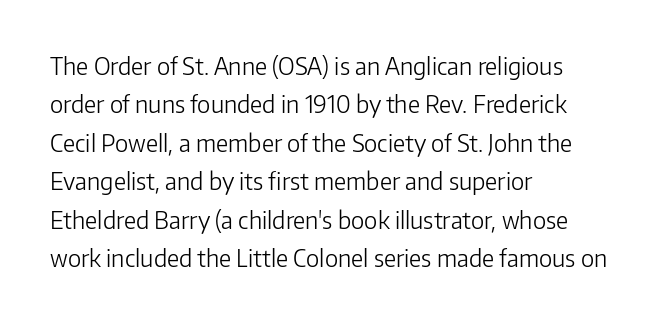
Q: Is the text bold? A: No.
Q: Is the text italic (slanted)? A: No, it is upright.
Q: Is the text underlined? A: No.
Q: How is the paragraph aligned? A: Left-aligned.
Q: Is the spacing between letters normal or unusually wide? A: Normal.
Q: Is the spacing between lines tight, normal or loose? A: Normal.
